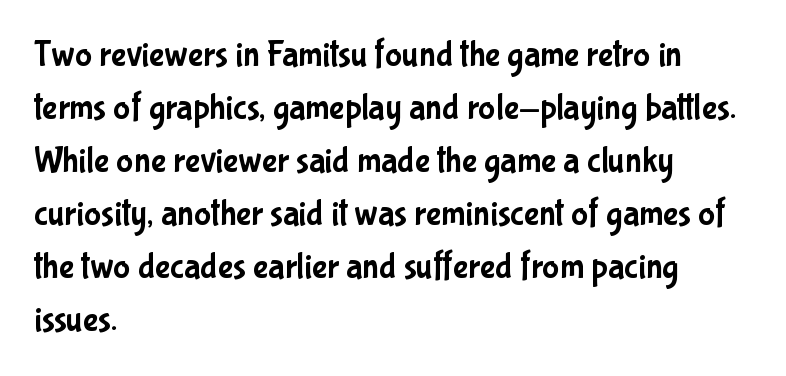
The image shows 36 px condensed sans-serif type, upright; set left-aligned, normal line spacing (1.47x), normal letter spacing, not underlined; low stroke contrast and a medium x-height.
